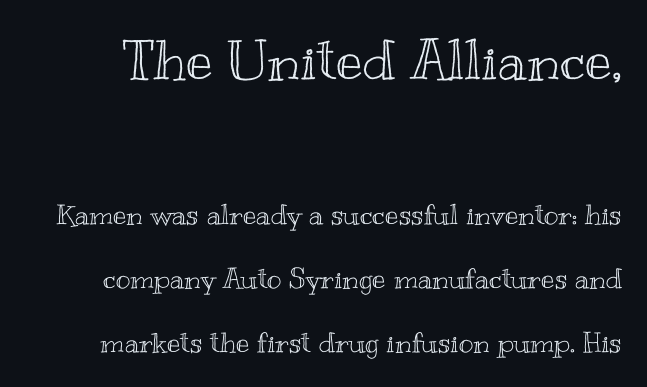
{"italic": "no", "width": "wide", "x_height": "small", "monospaced": "no", "underline": "no", "line_spacing": "loose", "line_spacing_ratio": 2.28, "letter_spacing": "normal", "letter_spacing_em": 0.0, "larger_block": "first", "size_ratio": 2.0, "glyph_px": 56}
